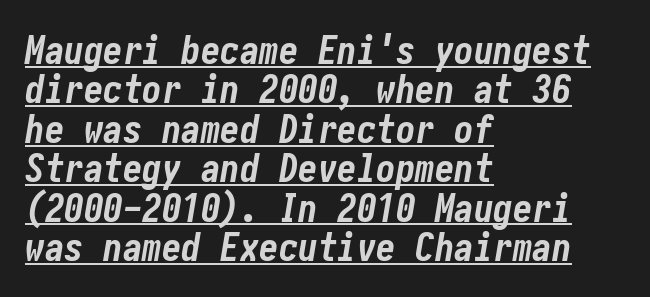
The horizontal fit of the characters is conventional and even. Compared with an ordinary text face, these strokes are far heavier — a full bold. Notice how descenders almost collide with the ascenders below — that's tight leading. You can see a thin bar hugging the bottom of the glyphs. Does the lettering tilt? It does — this is italic. The rag falls on the right side of this text block.
